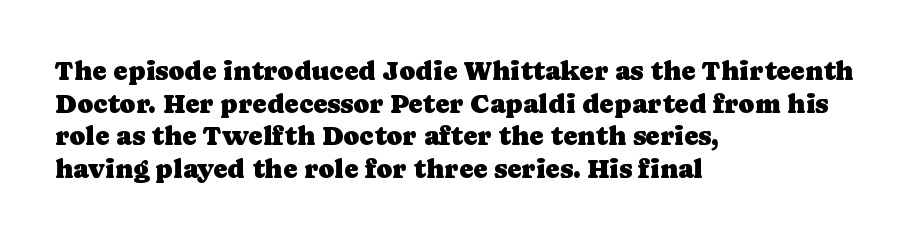
Q: Is the text italic (slanted)? A: No, it is upright.
Q: Is the text underlined? A: No.
Q: How is the paragraph aligned? A: Left-aligned.
Q: Is the spacing between letters normal or unusually wide? A: Normal.
